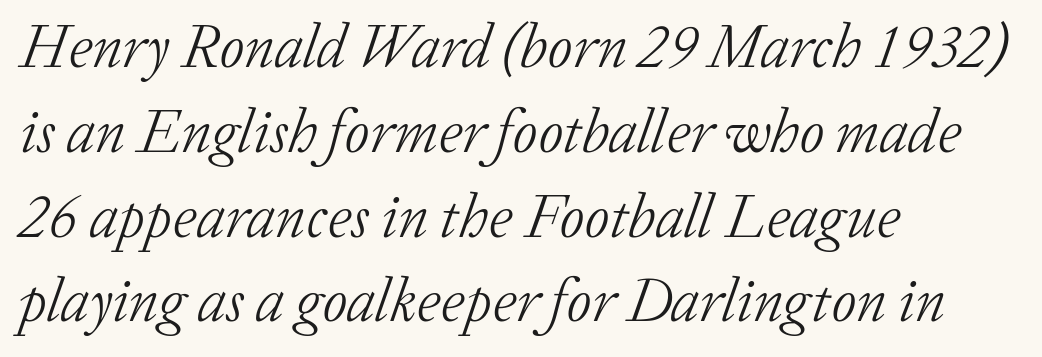
The vertical gap from one line to the next is medium. Only glyphs here, with clear space below each row. Each letter keeps its own natural width here, so spacing adapts to shape. Bold? No — there's no thickening of the strokes.
